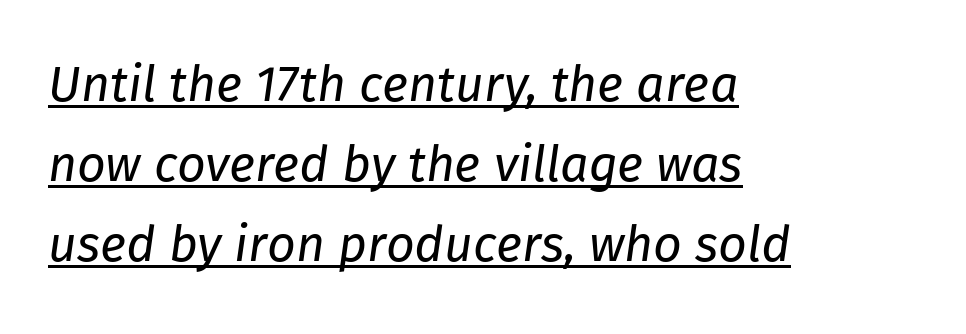
Q: Is the text bold? A: No.
Q: Is the text italic (slanted)? A: Yes, it leans right by about 8 degrees.
Q: Is the text underlined? A: Yes.
Q: How is the paragraph aligned? A: Left-aligned.
Q: Is the spacing between letters normal or unusually wide? A: Normal.
Q: Is the spacing between lines tight, normal or loose? A: Normal.
Q: Width (condensed, normal, or wide)? A: Normal.
Q: Stroke contrast? A: Low.
Q: x-height? A: Medium.
Q: Monospaced? A: No.
